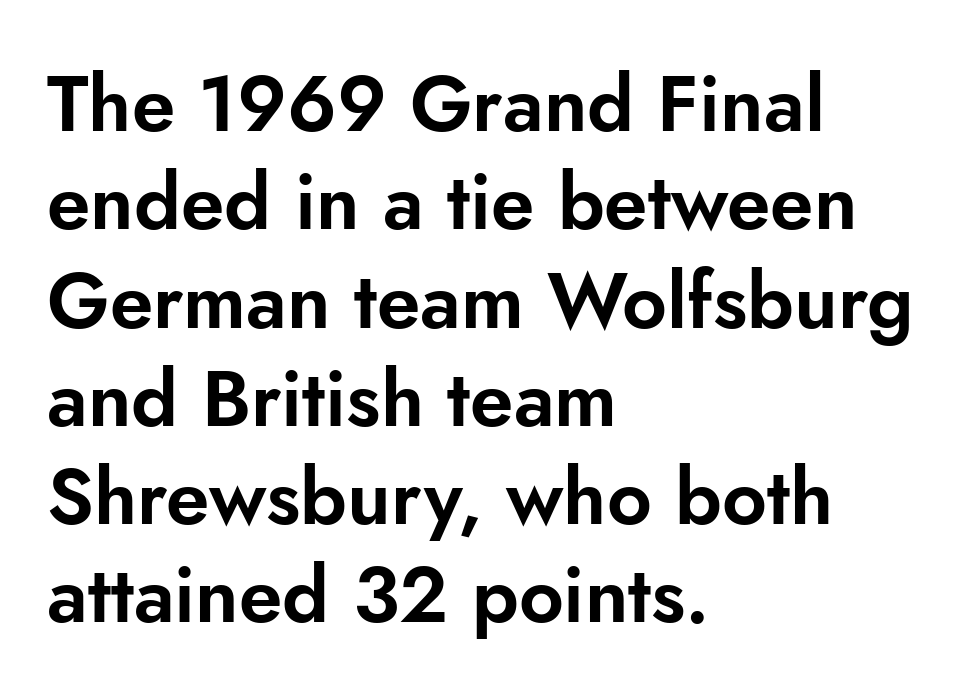
Character widths vary here, with narrow letters taking less room than wide ones. The area under the type is left untouched. No extra tracking has been applied to these lines. Classification — sans serif. A classic flush-left, rag-right setting is used for this passage. When letters stand straight like this, we call the style roman or upright.
